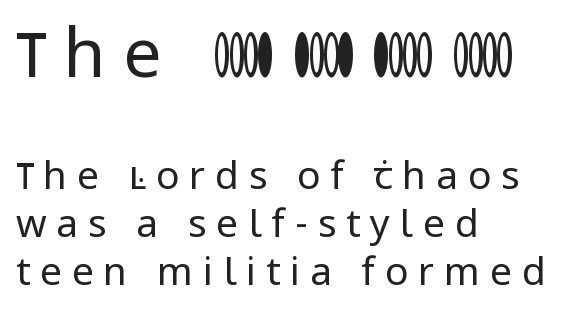
Q: Is the text bold? A: No.
Q: Is the text italic (slanted)? A: No, it is upright.
Q: Is the typeface a serif or a sans-serif typeface? A: Sans-serif.
Q: Is the text underlined? A: No.
Q: How is the paragraph aligned? A: Left-aligned.
Q: Is the spacing between letters normal or unusually wide? A: Unusually wide.
Q: Which block of text is set in a larger size, the first (top) or the second (bottom)? A: The first (top) one.
Q: Width (condensed, normal, or wide)? A: Normal.
Q: Stroke contrast? A: Low.
Q: x-height? A: Medium.
Q: Monospaced? A: No.
